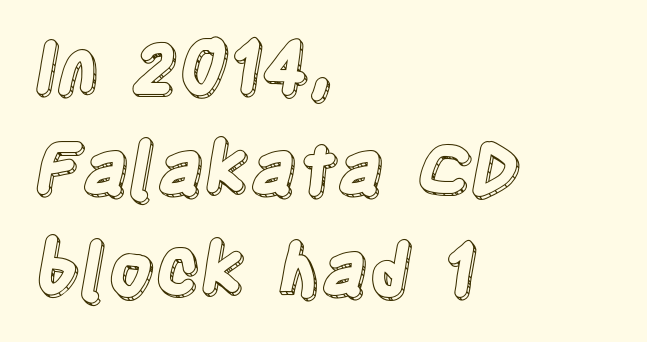
The image shows 71 px condensed type; set left-aligned, normal line spacing (1.43x), normal letter spacing, not underlined; a large x-height.
